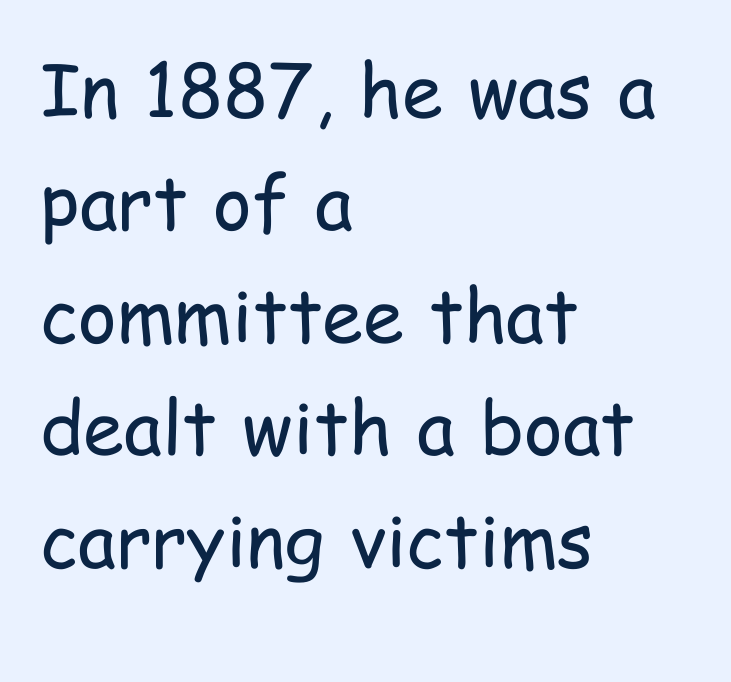
Q: Is the text bold? A: No.
Q: Is the text italic (slanted)? A: No, it is upright.
Q: Is the typeface a serif or a sans-serif typeface? A: Sans-serif.
Q: Is the text underlined? A: No.
Q: How is the paragraph aligned? A: Left-aligned.
Q: Is the spacing between letters normal or unusually wide? A: Normal.
Q: Is the spacing between lines tight, normal or loose? A: Normal.
Q: Width (condensed, normal, or wide)? A: Condensed.
Q: Stroke contrast? A: Low.
Q: x-height? A: Medium.
Q: Monospaced? A: No.
